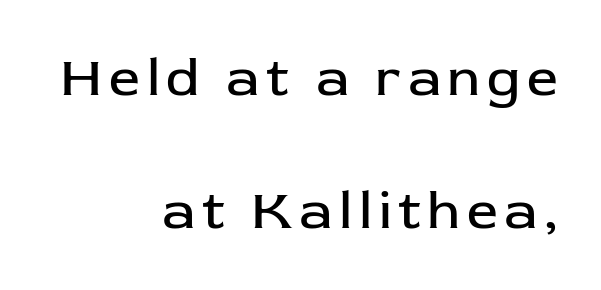
The image shows 55 px regular-weight sans-serif type, upright; set right-aligned, loose line spacing (2.42x), not underlined; low stroke contrast and a medium x-height.
